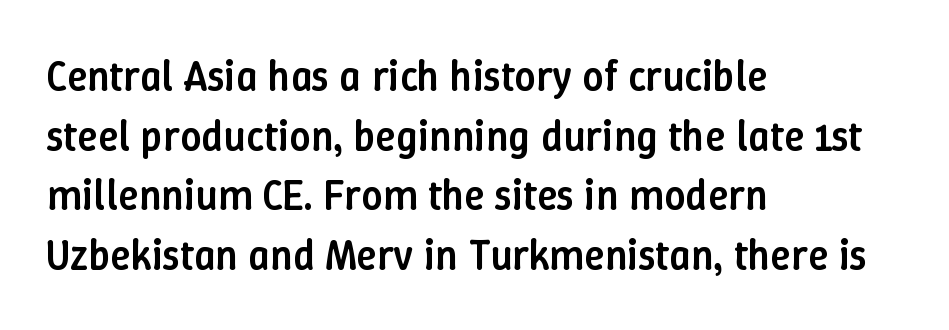
The image shows 42 px semibold type, upright; set left-aligned, normal line spacing (1.42x), normal letter spacing, not underlined; low stroke contrast and a medium x-height.
